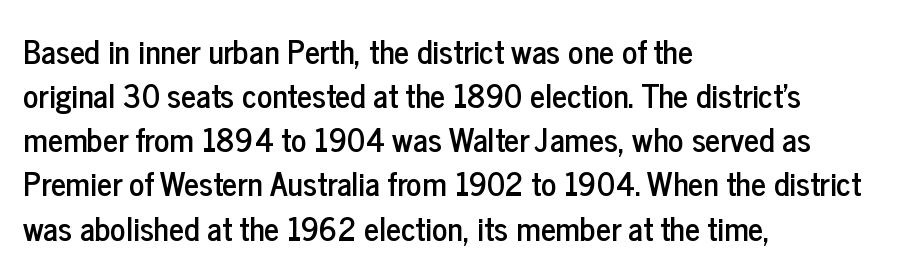
The image shows 32 px condensed sans-serif type, upright; set left-aligned, normal line spacing (1.38x), normal letter spacing, not underlined; low stroke contrast and a medium x-height.
